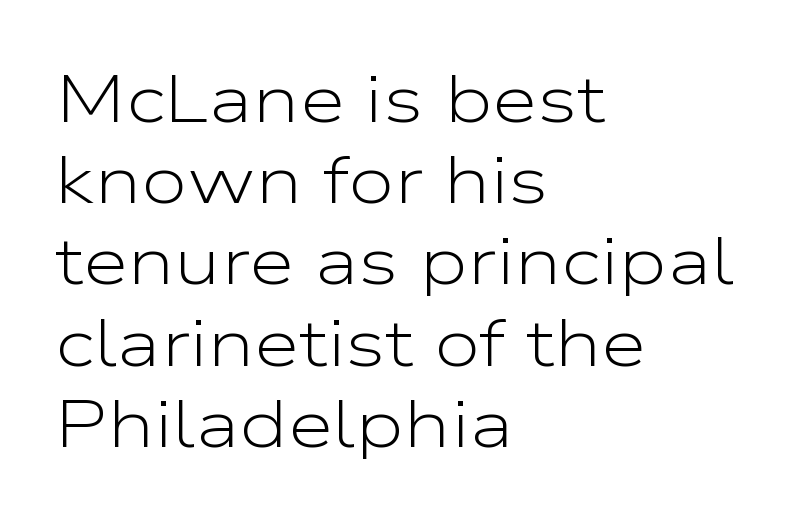
Q: Is the text bold? A: No.
Q: Is the text italic (slanted)? A: No, it is upright.
Q: Is the typeface a serif or a sans-serif typeface? A: Sans-serif.
Q: Is the text underlined? A: No.
Q: How is the paragraph aligned? A: Left-aligned.
Q: Is the spacing between letters normal or unusually wide? A: Normal.
Q: Width (condensed, normal, or wide)? A: Wide.
Q: Stroke contrast? A: Low.
Q: x-height? A: Medium.
Q: Monospaced? A: No.
